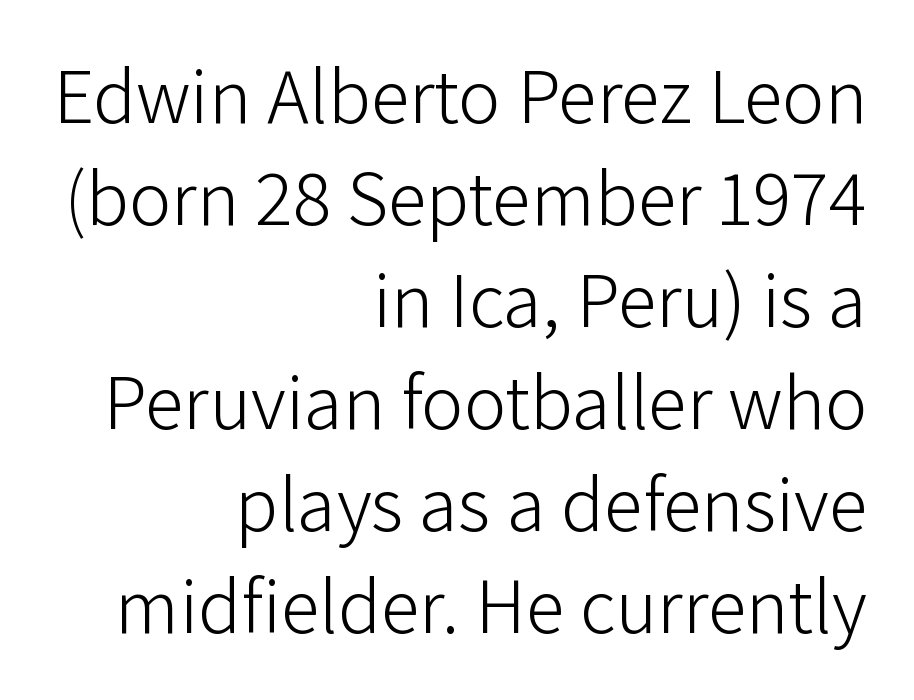
The typography opts for an upright posture over an oblique one. The paragraph shown leans on its right margin. You could not count columns in this text — the font is proportionally spaced. These lines keep a tight, regular rhythm from letter to letter. Bold? No — there's no thickening of the strokes. The space beneath each line is pristine and unruled.
